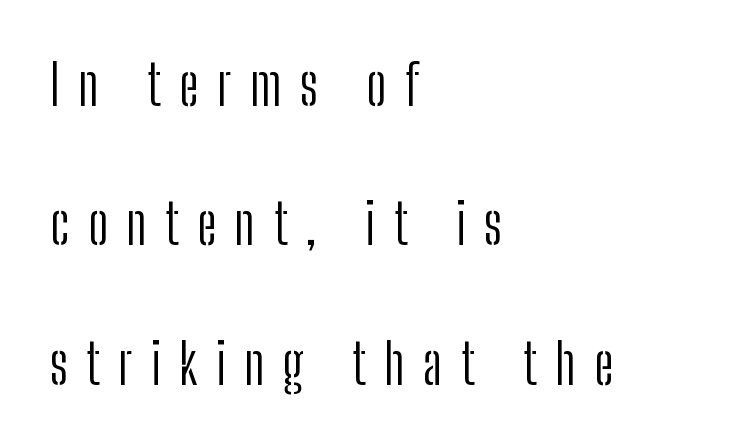
Q: Is the text bold? A: No.
Q: Is the text italic (slanted)? A: No, it is upright.
Q: Is the typeface a serif or a sans-serif typeface? A: Sans-serif.
Q: Is the text underlined? A: No.
Q: How is the paragraph aligned? A: Left-aligned.
Q: Is the spacing between letters normal or unusually wide? A: Unusually wide.
Q: Is the spacing between lines tight, normal or loose? A: Loose.
Q: Width (condensed, normal, or wide)? A: Condensed.
Q: Stroke contrast? A: Low.
Q: x-height? A: Medium.
Q: Monospaced? A: No.
